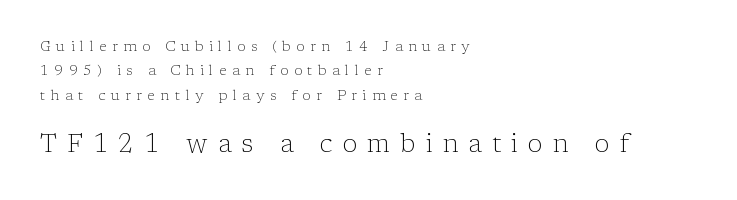
The image shows 25 px text type, upright; set left-aligned, line spacing 1.74x, unusually wide letter spacing (+0.4 em), not underlined; the second (bottom) block is 1.79x larger.
